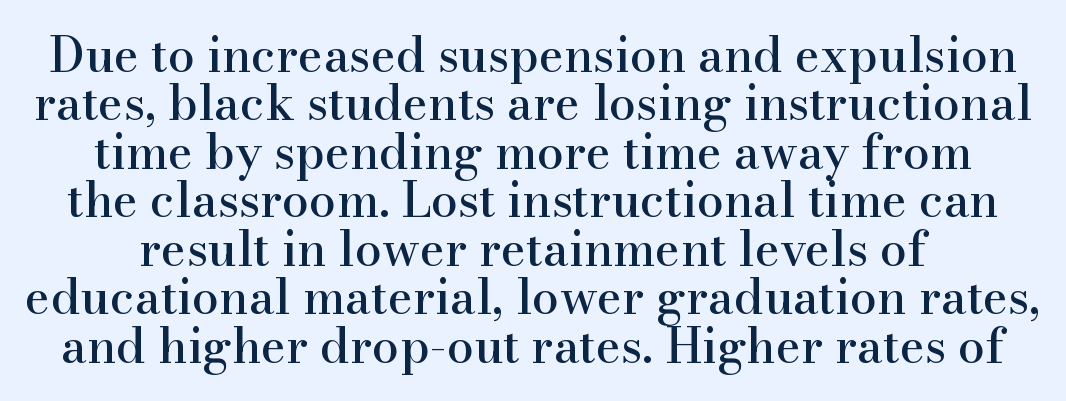
{"serif": "yes", "italic": "no", "width": "normal", "stroke_contrast": "high", "x_height": "small", "monospaced": "no", "underline": "no", "line_spacing": "tight", "line_spacing_ratio": 1.01, "letter_spacing": "normal", "letter_spacing_em": 0.0, "glyph_px": 48}
